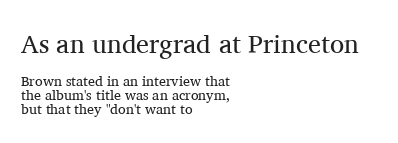
The designer dialed line spacing down below the default. Default kerning and tracking; the words read as compact shapes. Underlining? Definitely not there. The letters stand upright; this is a roman face. A student would call this left alignment; a typographer would say flush left, rag right.
